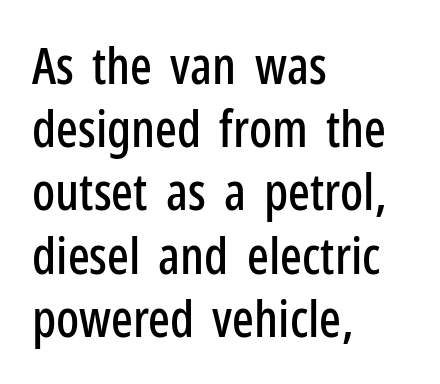
The image shows 51 px condensed sans-serif type, upright; set left-aligned, line spacing 1.24x, normal letter spacing, not underlined; low stroke contrast and a medium x-height.
